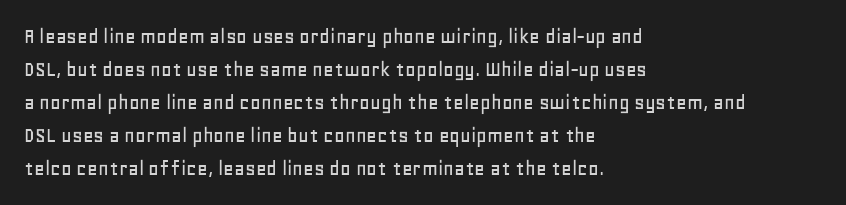
{"italic": "no", "underline": "no", "align": "left", "line_spacing": "normal", "line_spacing_ratio": 1.43, "letter_spacing": "normal", "letter_spacing_em": 0.0, "glyph_px": 23}
